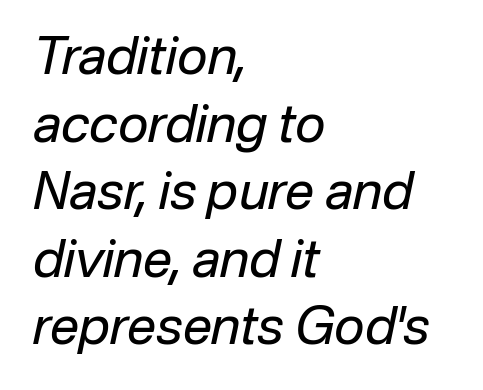
The line-height multiplier appears to be the usual default. Quick note: italic. Teacher's note: observe the even left margin — that is flush-left alignment. This rendering features lettering with no underline.
